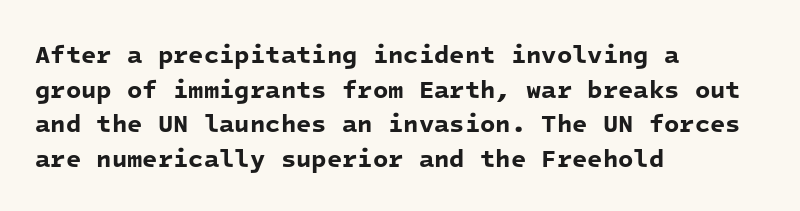
Caption: multi-line text, flush left, ragged right. Default kerning and tracking; the words read as compact shapes. Typographic density is high because the face is bold. Anything drawn beneath the words? Only blank space. The designer left line spacing at the default.
